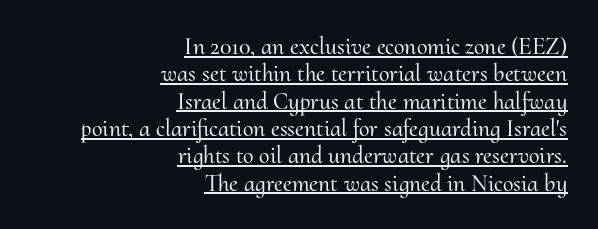
The image shows 24 px text type, upright; set right-aligned, tight line spacing (1.14x), normal letter spacing, underlined.
